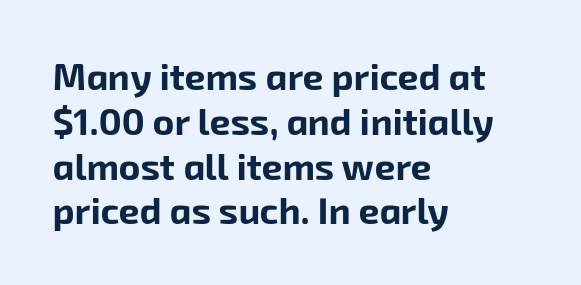
Q: Is the text bold? A: Yes.
Q: Is the typeface a serif or a sans-serif typeface? A: Sans-serif.
Q: Is the text underlined? A: No.
Q: How is the paragraph aligned? A: Left-aligned.
Q: Is the spacing between letters normal or unusually wide? A: Normal.
Q: Width (condensed, normal, or wide)? A: Normal.
Q: Stroke contrast? A: Low.
Q: x-height? A: Medium.
Q: Monospaced? A: No.
